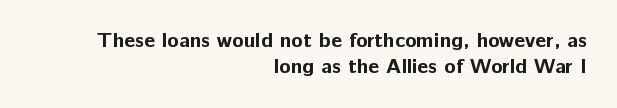
The horizontal fit of the characters is conventional and even. If you drew a ruler down the right edge, every line would touch it. A clean baseline with only descenders dipping below it. Chunky letters — that's bold for sure. Designer's note — italics off, roman on.
